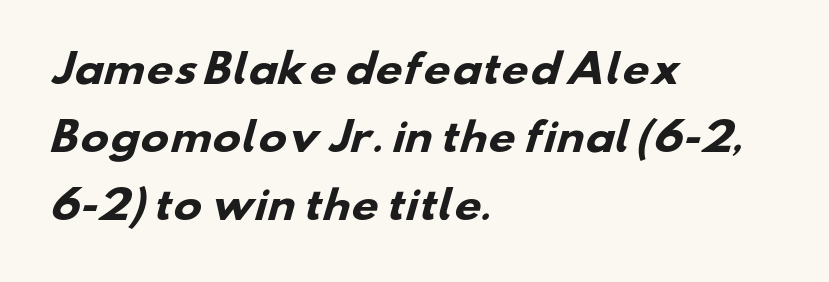
A typesetter would call this zero additional tracking. Plenty of ink on the page — the face is bold. Varying glyph widths throughout — classic text-font behaviour. The specimen omits any rule beneath the text block's lines. The rendering shows plain stroke endings on the letterforms — a sans-serif design.
